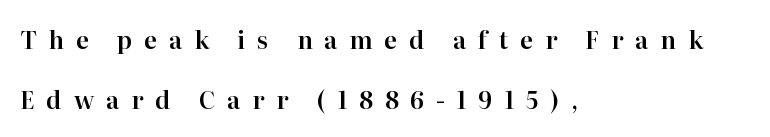
The image shows 24 px text type, upright; set left-aligned, loose line spacing (2.49x), unusually wide letter spacing (+0.49 em), not underlined.
